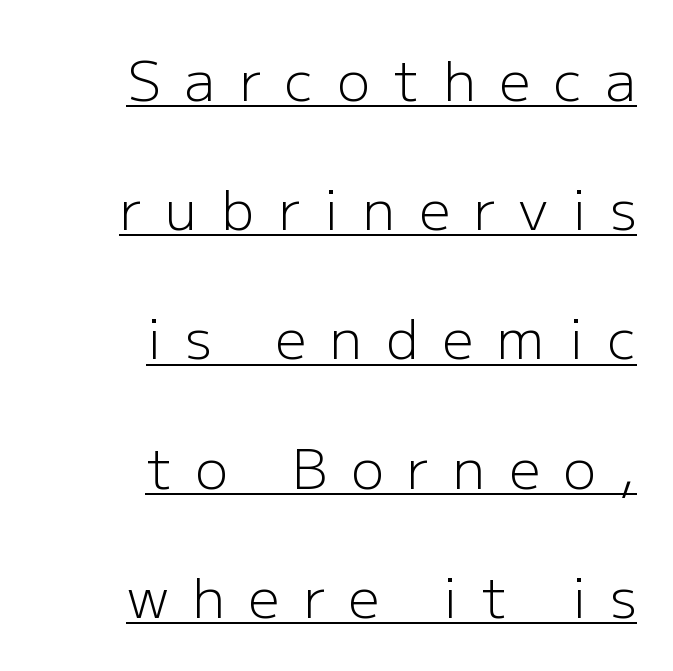
The image shows 55 px light sans-serif type, upright; set right-aligned, loose line spacing (2.35x), unusually wide letter spacing (+0.43 em), underlined; low stroke contrast and a medium x-height.
